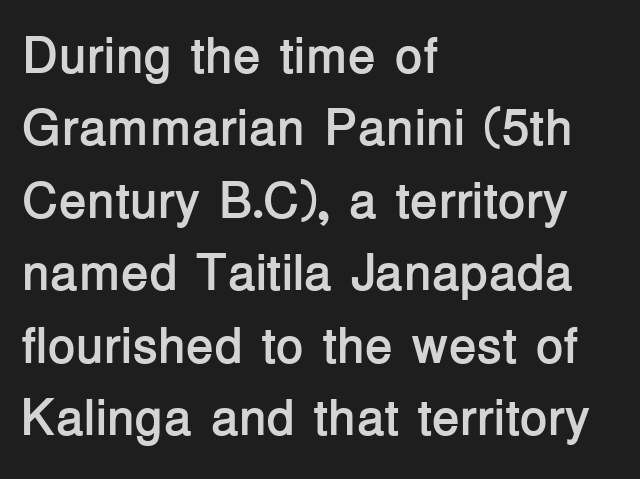
The image shows 51 px semibold sans-serif type, upright; set left-aligned, normal line spacing (1.42x), normal letter spacing, not underlined; low stroke contrast and a medium x-height.
